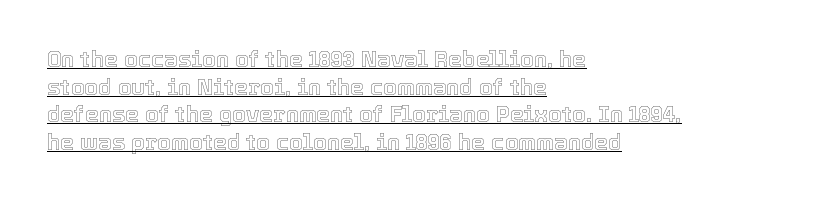
Q: Is the text italic (slanted)? A: No, it is upright.
Q: Is the text underlined? A: Yes.
Q: How is the paragraph aligned? A: Left-aligned.
Q: Is the spacing between letters normal or unusually wide? A: Normal.
Q: Is the spacing between lines tight, normal or loose? A: Normal.
